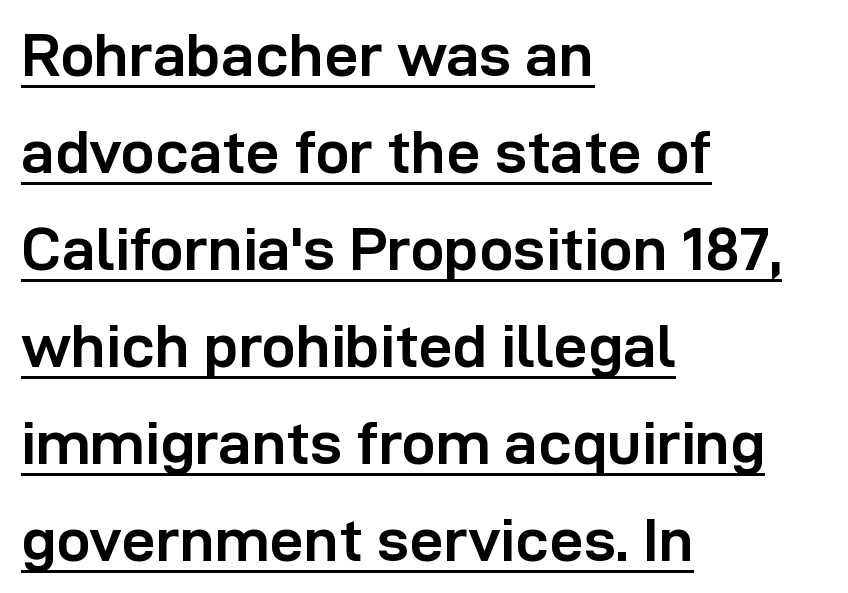
The image shows 61 px semibold sans-serif type, upright; set left-aligned, normal line spacing (1.59x), normal letter spacing, underlined; low stroke contrast and a medium x-height.
